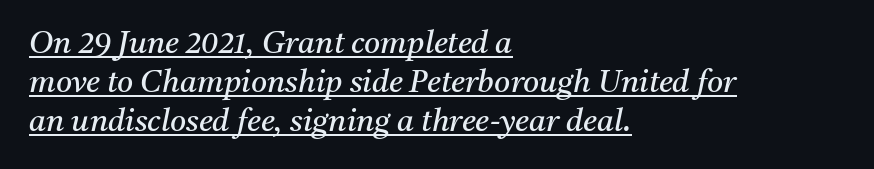
The image shows 31 px regular-weight serif type, italic (leaning right); set left-aligned, normal line spacing (1.26x), normal letter spacing, underlined; medium stroke contrast and a medium x-height.
